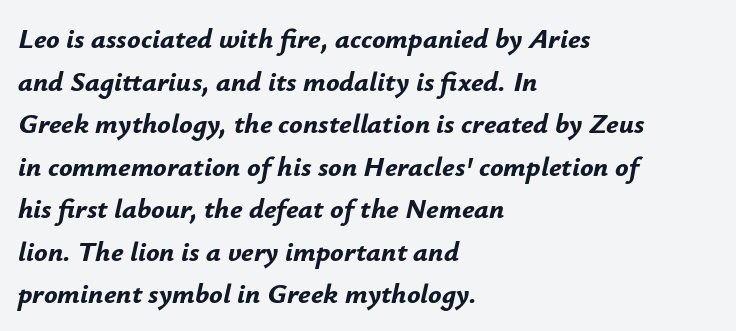
Horizontally, the lines are justified to the leading edge only. These lines are rendered in a variable-pitch font. Plenty of ink on the page — the face is bold. Leading: standard. This is oblique type, the kind used for emphasis or titles.
